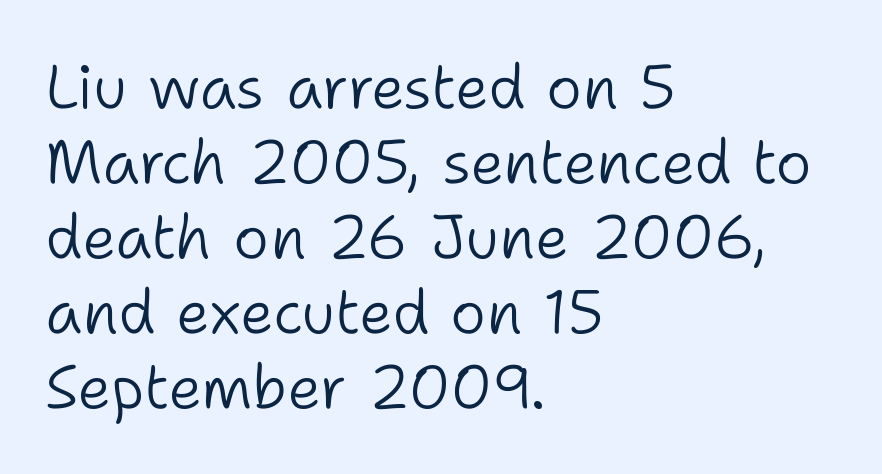
Q: Is the text bold? A: No.
Q: Is the text italic (slanted)? A: No, it is upright.
Q: Is the typeface a serif or a sans-serif typeface? A: Sans-serif.
Q: Is the text underlined? A: No.
Q: How is the paragraph aligned? A: Left-aligned.
Q: Is the spacing between letters normal or unusually wide? A: Normal.
Q: Width (condensed, normal, or wide)? A: Normal.
Q: Stroke contrast? A: Low.
Q: x-height? A: Medium.
Q: Monospaced? A: No.
